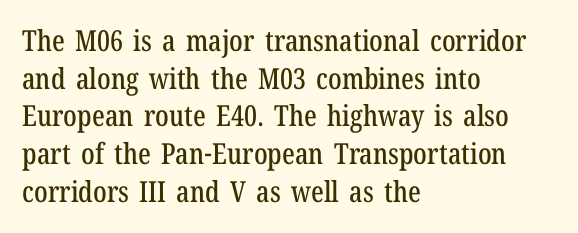
The letterforms sit shoulder to shoulder at normal distance. Beneath every word, the page is bare. These lines are set flush left with a ragged right edge. Each new line begins a customary step beneath the previous one. Ordinary non-slanted type is in use. Proportional: the letters do not fall into vertical columns.
